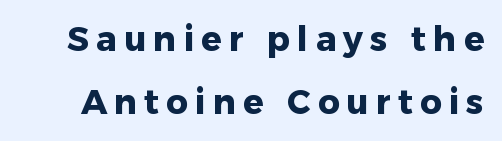
The image shows 34 px heavy sans-serif type, upright; set line spacing 1.84x, unusually wide letter spacing (+0.21 em), not underlined; low stroke contrast and a medium x-height.
